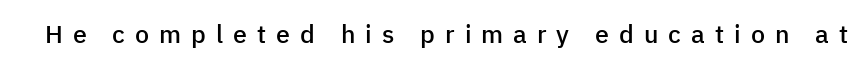
{"italic": "no", "bold": "semi", "underline": "no", "letter_spacing": "wide", "letter_spacing_em": 0.4, "glyph_px": 25}
